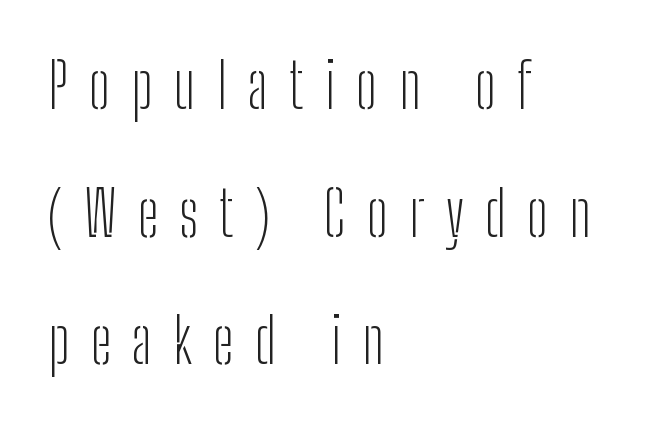
Q: Is the text bold? A: No.
Q: Is the text italic (slanted)? A: No, it is upright.
Q: Is the typeface a serif or a sans-serif typeface? A: Sans-serif.
Q: Is the text underlined? A: No.
Q: How is the paragraph aligned? A: Left-aligned.
Q: Is the spacing between letters normal or unusually wide? A: Unusually wide.
Q: Is the spacing between lines tight, normal or loose? A: Loose.
Q: Width (condensed, normal, or wide)? A: Condensed.
Q: Stroke contrast? A: Low.
Q: x-height? A: Medium.
Q: Monospaced? A: No.
